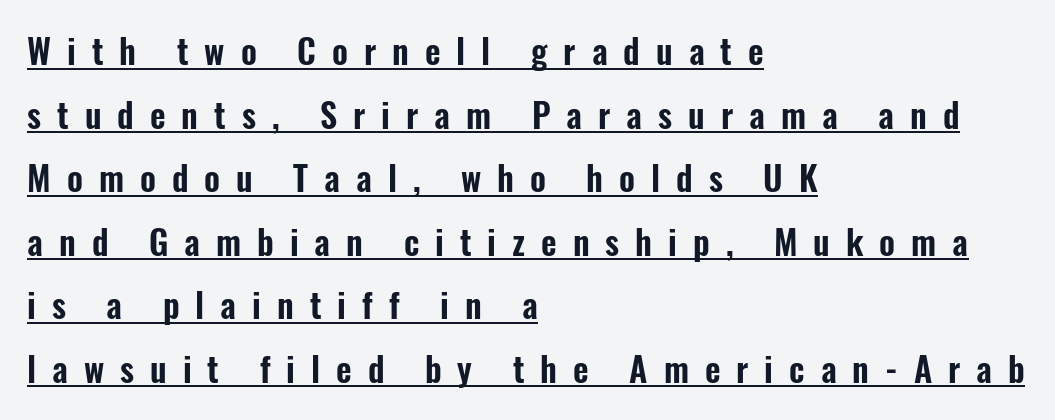
{"serif": "no", "italic": "no", "width": "condensed", "stroke_contrast": "low", "x_height": "medium", "monospaced": "no", "underline": "yes", "align": "left", "line_spacing_ratio": 1.87, "letter_spacing": "wide", "letter_spacing_em": 0.47, "glyph_px": 34}
